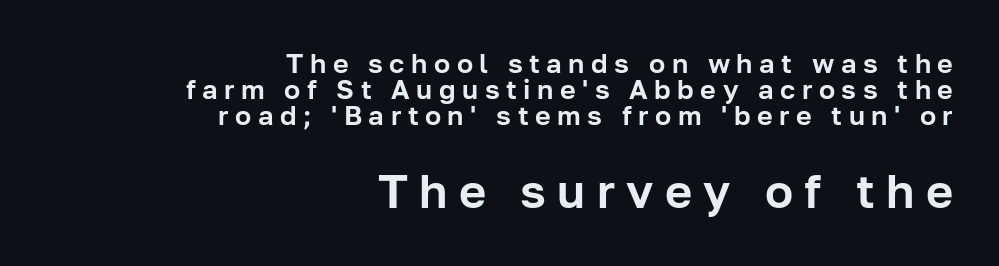
This sample trades vertical openness for compactness between lines. Is this a sans? Yes — the strokes have no serifs. The string is rendered with underlining switched off. How are the letters spaced? Widely, with obvious added tracking. Leftover space on each line is placed entirely before the opening word.
